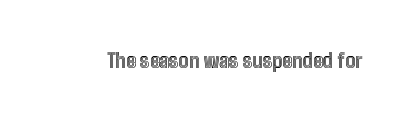
The image shows 20 px text type, upright; set normal letter spacing, not underlined.
